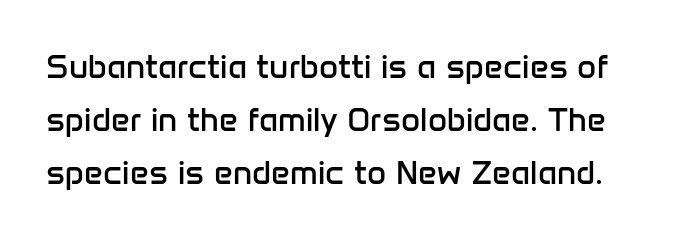
Q: Is the text bold? A: No.
Q: Is the text italic (slanted)? A: No, it is upright.
Q: Is the typeface a serif or a sans-serif typeface? A: Sans-serif.
Q: Is the text underlined? A: No.
Q: Is the spacing between letters normal or unusually wide? A: Normal.
Q: Is the spacing between lines tight, normal or loose? A: Normal.
Q: Width (condensed, normal, or wide)? A: Normal.
Q: Stroke contrast? A: Low.
Q: x-height? A: Medium.
Q: Monospaced? A: No.
